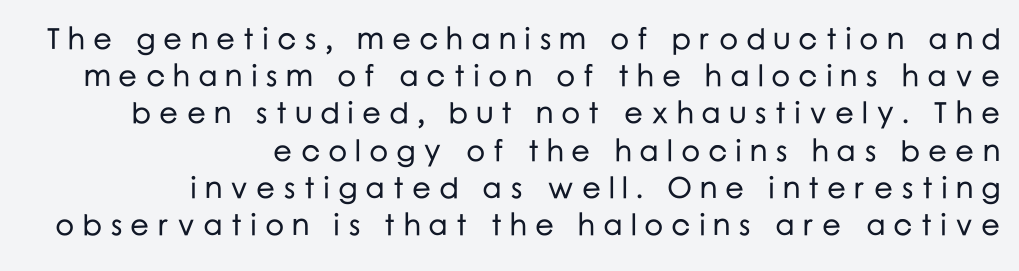
The image shows 30 px sans-serif type, upright; set right-aligned, line spacing 1.24x, unusually wide letter spacing (+0.26 em), not underlined; low stroke contrast and a medium x-height.
